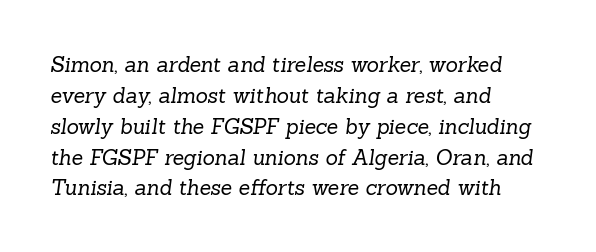
Q: Is the text bold? A: No.
Q: Is the text underlined? A: No.
Q: How is the paragraph aligned? A: Left-aligned.
Q: Is the spacing between letters normal or unusually wide? A: Normal.
Q: Is the spacing between lines tight, normal or loose? A: Normal.
